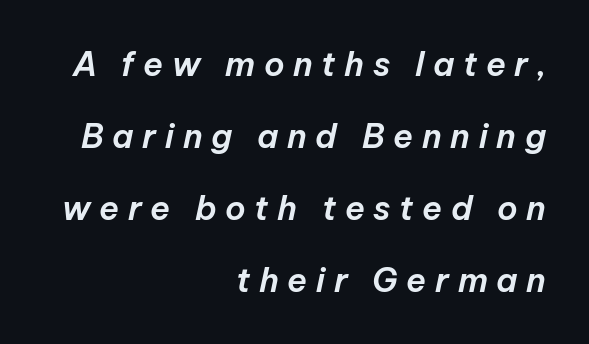
Vertical spacing — loose. Any mark beneath the type? The region is blank. Varying glyph widths throughout — classic text-font behaviour. Layout note: lines flush right. Is the letter spacing exaggerated? Yes — the characters are pushed far apart.
